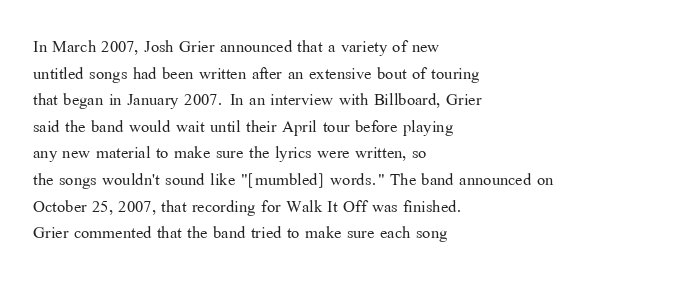
Q: Is the text bold? A: No.
Q: Is the text italic (slanted)? A: No, it is upright.
Q: Is the text underlined? A: No.
Q: How is the paragraph aligned? A: Left-aligned.
Q: Is the spacing between letters normal or unusually wide? A: Normal.
